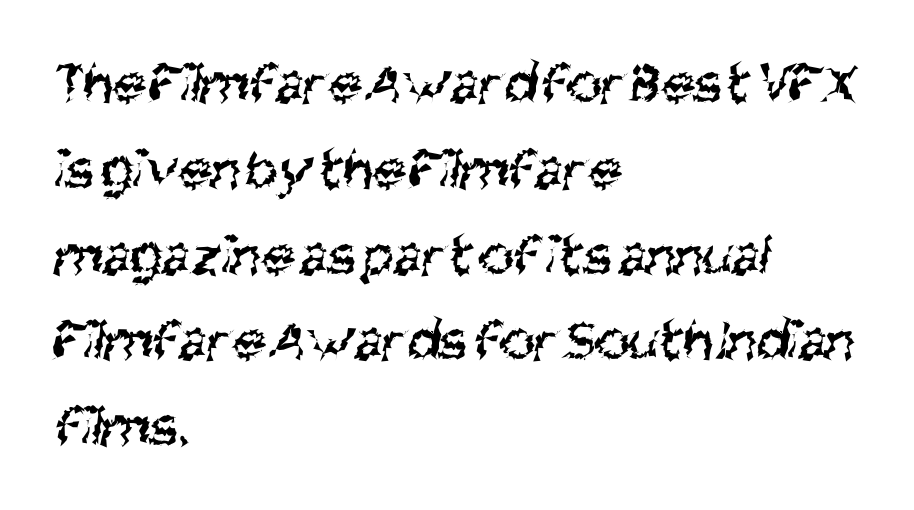
The image shows 60 px regular-weight, condensed sans-serif type; set left-aligned, normal line spacing (1.43x), normal letter spacing, not underlined; medium stroke contrast and a large x-height.
